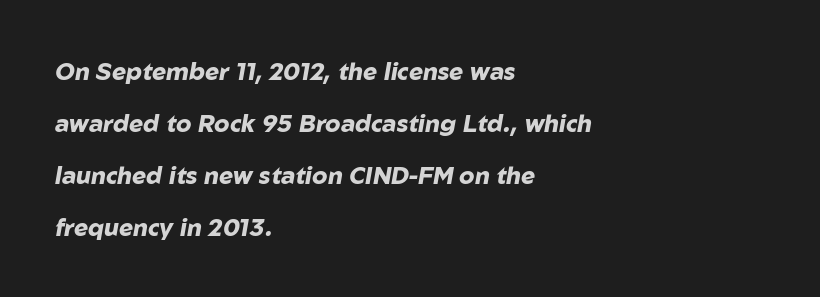
{"italic": "yes", "lean": "right", "slant_degrees": 10, "bold": "yes", "underline": "no", "align": "left", "line_spacing": "loose", "line_spacing_ratio": 2.16, "letter_spacing": "normal", "letter_spacing_em": 0.0, "glyph_px": 24}
